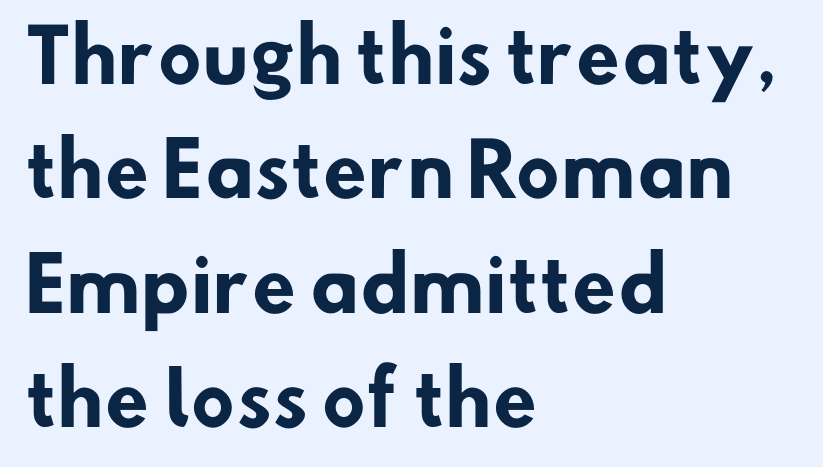
{"serif": "no", "bold": "yes", "weight": "heavy", "width": "normal", "stroke_contrast": "low", "x_height": "small", "monospaced": "no", "underline": "no", "align": "left", "line_spacing": "normal", "line_spacing_ratio": 1.59, "letter_spacing": "normal", "letter_spacing_em": 0.0, "glyph_px": 72}
